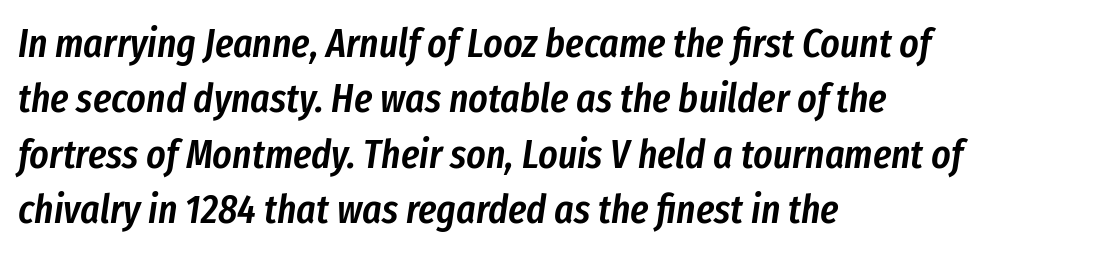
{"italic": "yes", "lean": "right", "slant_degrees": 8, "bold": "semi", "weight": "semibold", "width": "condensed", "stroke_contrast": "low", "x_height": "medium", "monospaced": "no", "underline": "no", "align": "left", "line_spacing": "normal", "line_spacing_ratio": 1.35, "letter_spacing": "normal", "letter_spacing_em": 0.0, "glyph_px": 41}
